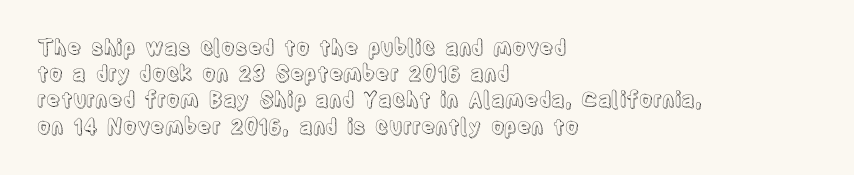
A typesetter would call this leading conventional body-copy spacing. Upright lettering throughout. This rendering uses left alignment, leaving the right contour irregular. The letterforms sit shoulder to shoulder at normal distance. Decoration check: the copy has no underline.
